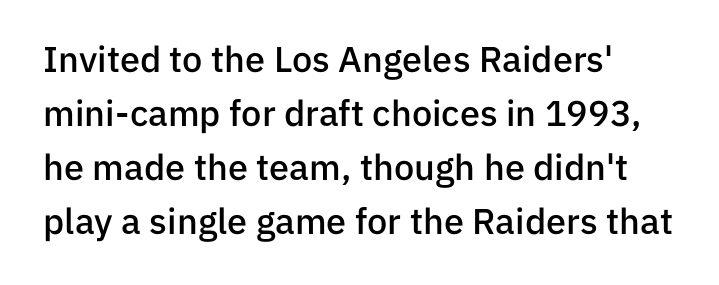
The image shows 36 px semibold sans-serif type, upright; set normal line spacing (1.5x), normal letter spacing, not underlined; low stroke contrast and a medium x-height.
